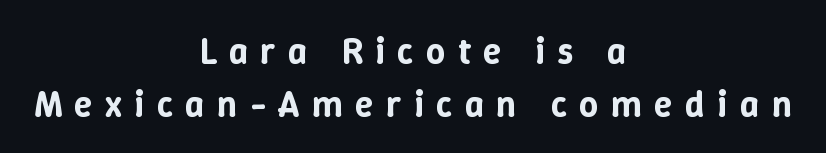
The image shows 37 px text type, upright; set centered, normal line spacing (1.43x), unusually wide letter spacing (+0.34 em), not underlined; low stroke contrast and a medium x-height.
